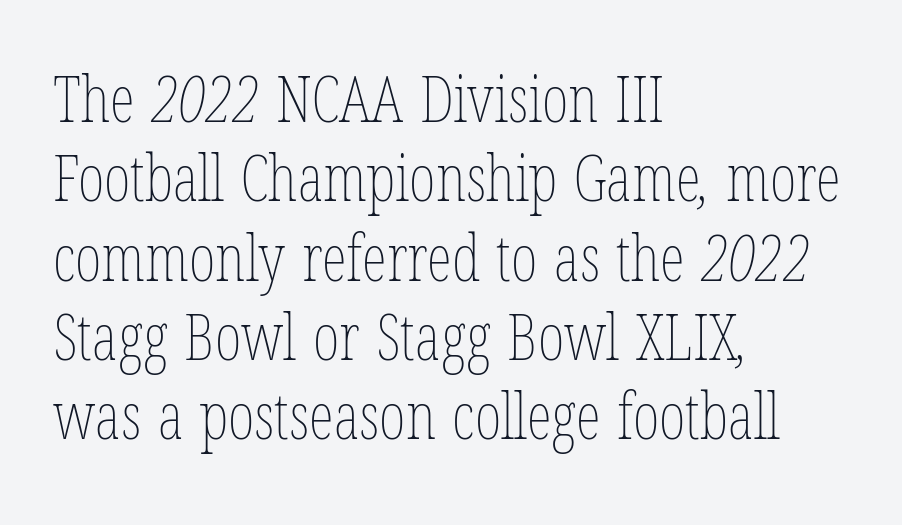
{"bold": "no", "weight": "thin", "width": "condensed", "stroke_contrast": "low", "x_height": "medium", "monospaced": "no", "underline": "no", "align": "left", "line_spacing_ratio": 1.24, "letter_spacing": "normal", "letter_spacing_em": 0.0, "glyph_px": 64}
